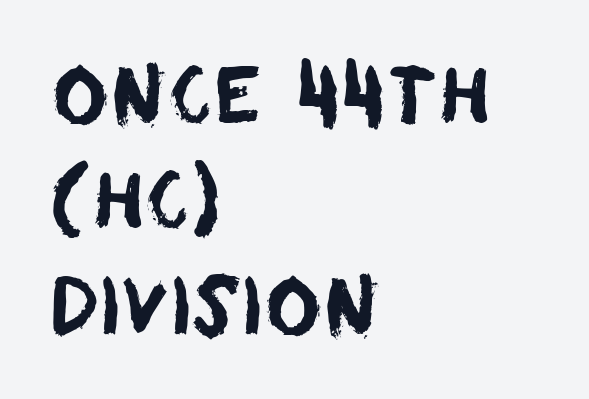
This rendering employs a face without finishing strokes, i.e., a sans-serif. Left-aligned paragraph, ragged on the right. The face used here is proportionally spaced, like ordinary book or web type. Evenly set lines give the paragraph a standard silhouette. Words appear dense and cohesive because spacing is normal.
